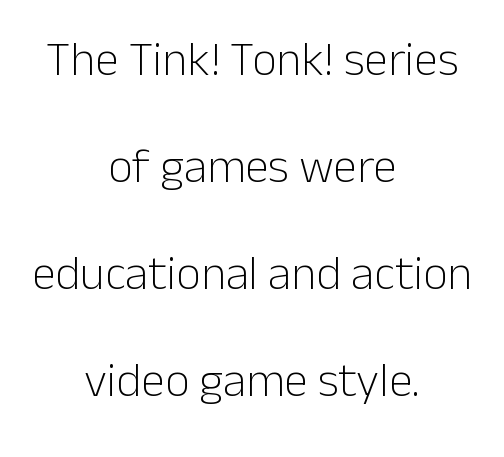
Alignment: centered. Rows of type keep a wide berth in the vertical direction. The lettering stays uniformly vertical, giving the passage a roman look. Examine the stroke ends and you'll find no serifs. Students, note that the glyphs here touch the page at normal intervals. A quiet, ordinary-to-light weight characterises the typeface.
